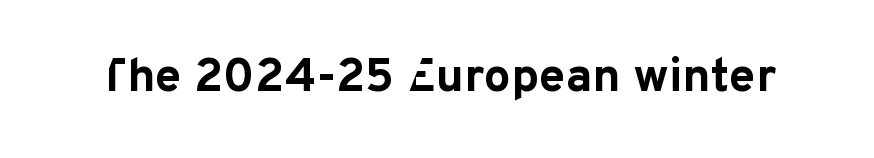
The image shows 48 px bold sans-serif type, upright; set normal letter spacing, not underlined; low stroke contrast and a medium x-height.
